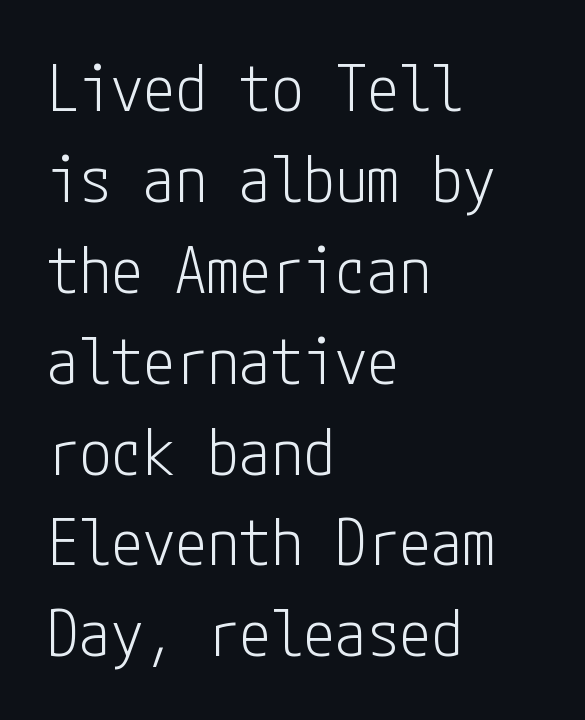
Compared with typical paragraphs, the rows here are spaced about the same. A classic flush-left, rag-right setting is used for this passage. Does extra space separate the letters? No, they use regular spacing. This rendering features lettering with no underline. The letters stand upright; this is a roman face. No feet cap the strokes, marking this as sans-serif type.
